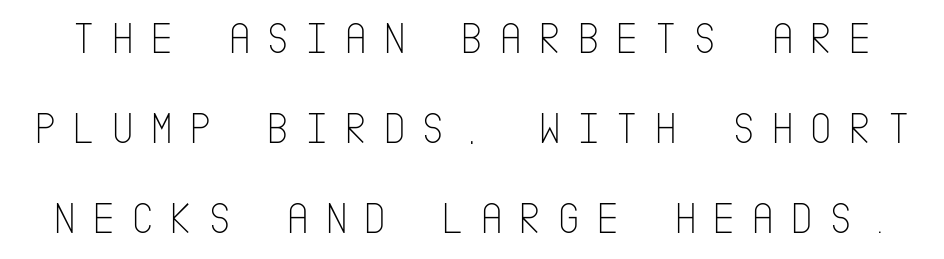
{"serif": "no", "italic": "no", "bold": "no", "weight": "thin", "width": "condensed", "stroke_contrast": "low", "x_height": "large", "underline": "no", "line_spacing": "loose", "line_spacing_ratio": 2.0, "letter_spacing": "wide", "letter_spacing_em": 0.34, "glyph_px": 45}
